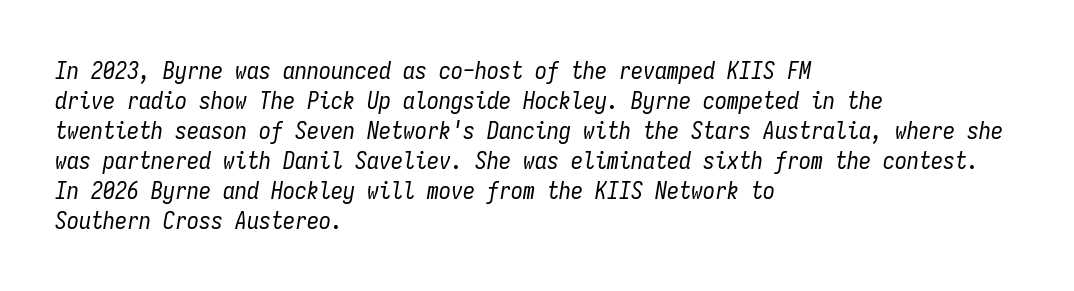
{"italic": "yes", "lean": "right", "slant_degrees": 9, "bold": "no", "underline": "no", "align": "left", "line_spacing": "normal", "line_spacing_ratio": 1.25, "letter_spacing": "normal", "letter_spacing_em": 0.0, "glyph_px": 24}
